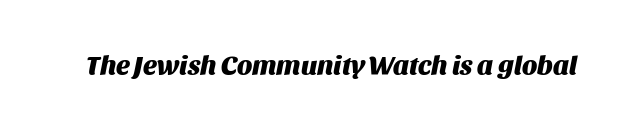
The image shows 27 px bold type, italic (leaning right); set normal letter spacing, not underlined.
